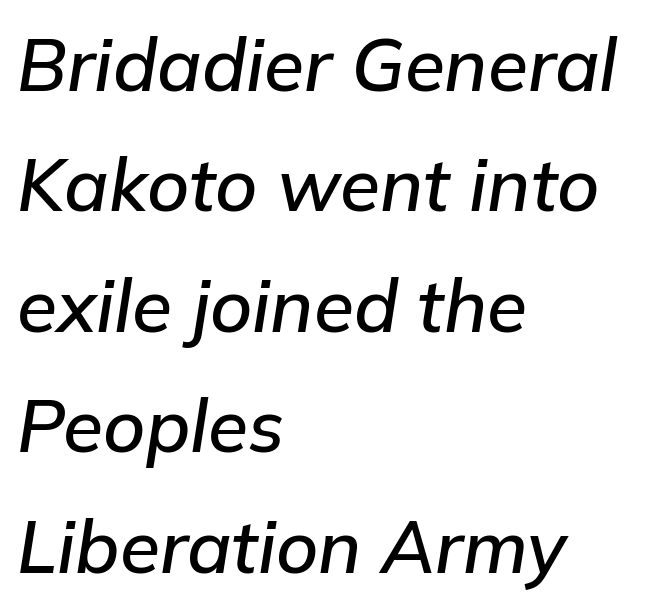
Q: Is the text italic (slanted)? A: Yes, it leans right by about 9 degrees.
Q: Is the text underlined? A: No.
Q: How is the paragraph aligned? A: Left-aligned.
Q: Is the spacing between letters normal or unusually wide? A: Normal.
Q: Is the spacing between lines tight, normal or loose? A: Normal.
Q: Width (condensed, normal, or wide)? A: Normal.
Q: Stroke contrast? A: Low.
Q: x-height? A: Medium.
Q: Monospaced? A: No.
